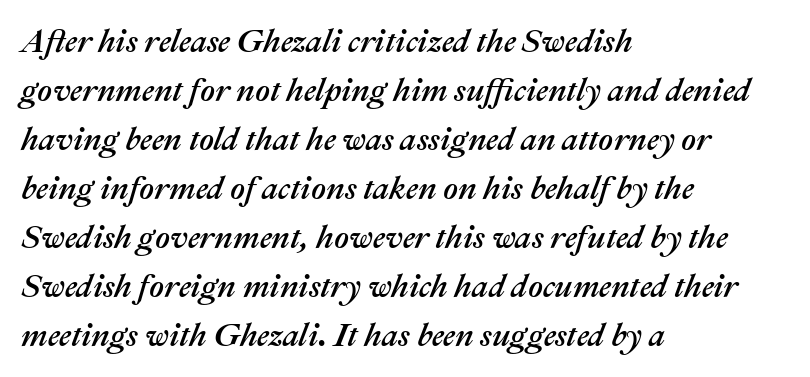
{"italic": "yes", "lean": "right", "slant_degrees": 22, "width": "normal", "stroke_contrast": "medium", "x_height": "medium", "monospaced": "no", "underline": "no", "align": "left", "line_spacing": "normal", "line_spacing_ratio": 1.53, "letter_spacing": "normal", "letter_spacing_em": 0.0, "glyph_px": 32}
